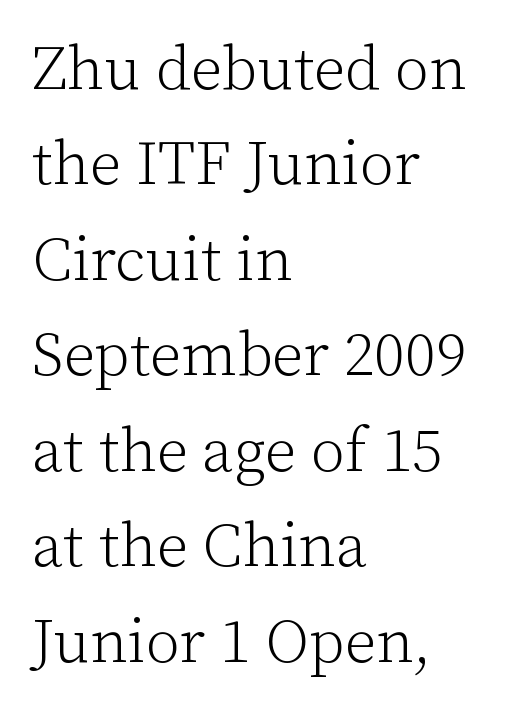
Q: Is the text bold? A: No.
Q: Is the text italic (slanted)? A: No, it is upright.
Q: Is the typeface a serif or a sans-serif typeface? A: Serif.
Q: Is the text underlined? A: No.
Q: How is the paragraph aligned? A: Left-aligned.
Q: Is the spacing between letters normal or unusually wide? A: Normal.
Q: Is the spacing between lines tight, normal or loose? A: Normal.
Q: Width (condensed, normal, or wide)? A: Normal.
Q: Stroke contrast? A: Low.
Q: x-height? A: Medium.
Q: Monospaced? A: No.
